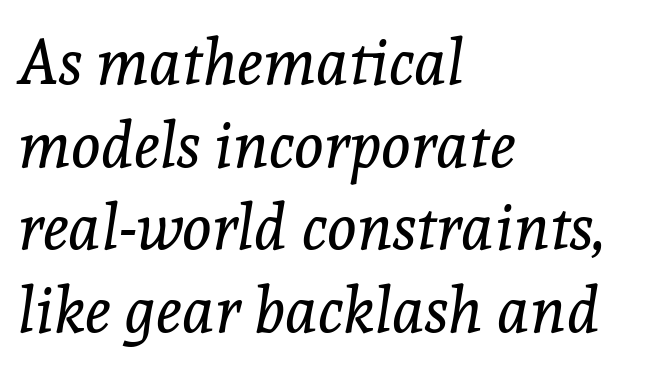
{"serif": "yes", "italic": "yes", "lean": "right", "slant_degrees": 8, "bold": "no", "weight": "regular", "width": "normal", "x_height": "medium", "monospaced": "no", "underline": "no", "align": "left", "line_spacing": "normal", "line_spacing_ratio": 1.31, "letter_spacing": "normal", "letter_spacing_em": 0.0, "glyph_px": 63}
